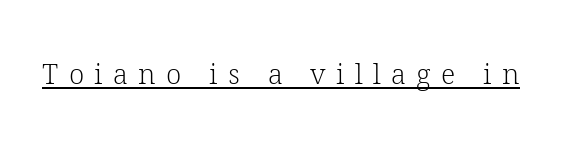
Q: Is the text bold? A: No.
Q: Is the text italic (slanted)? A: No, it is upright.
Q: Is the typeface a serif or a sans-serif typeface? A: Serif.
Q: Is the text underlined? A: Yes.
Q: Is the spacing between letters normal or unusually wide? A: Unusually wide.
Q: Width (condensed, normal, or wide)? A: Normal.
Q: Stroke contrast? A: Low.
Q: x-height? A: Medium.
Q: Monospaced? A: No.
